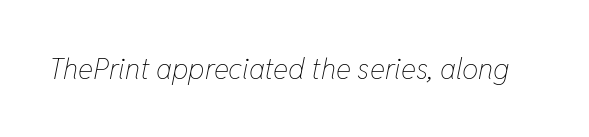
Character widths vary here, with narrow letters taking less room than wide ones. The glyphs are unaccompanied by any horizontal stroke below them. Look at the tracking — it's just the regular setting, nothing added. Letters have the restrained weight of plain body copy at most.
